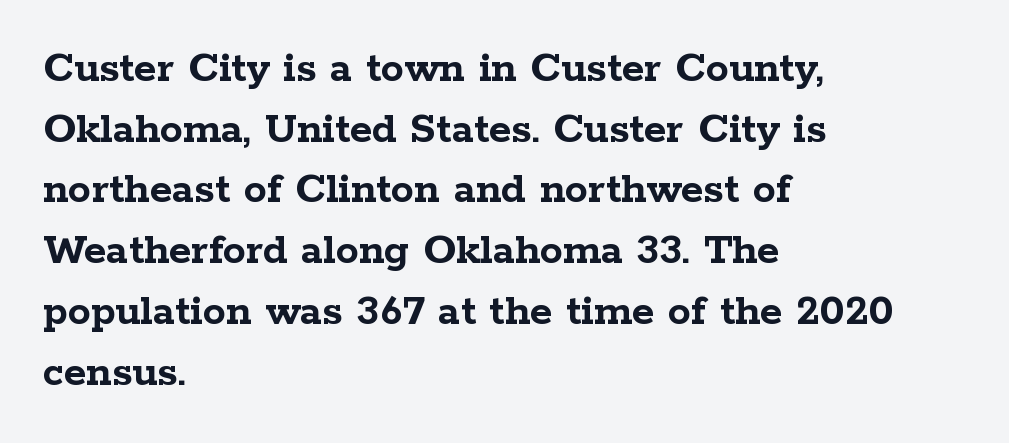
Characters follow at the spacing the type designer built in. The paragraph shown leans on its left margin. Its strokes are broad and dark, the hallmark of bold type. You could not count columns in this text — the font is proportionally spaced.
